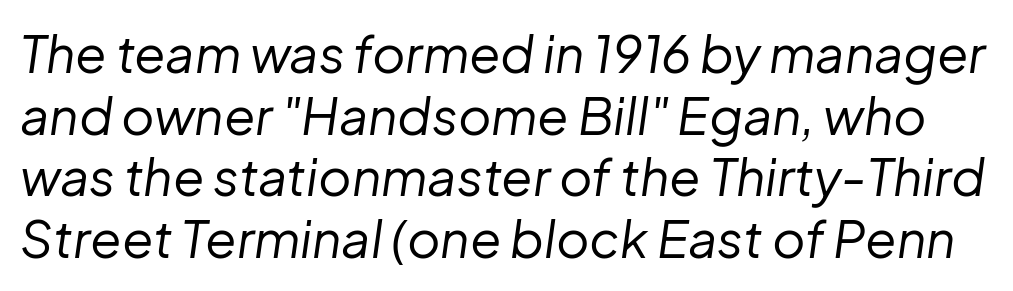
Q: Is the text bold? A: No.
Q: Is the text italic (slanted)? A: Yes, it leans right by about 8 degrees.
Q: Is the text underlined? A: No.
Q: Is the spacing between letters normal or unusually wide? A: Normal.
Q: Width (condensed, normal, or wide)? A: Normal.
Q: Stroke contrast? A: Low.
Q: x-height? A: Medium.
Q: Monospaced? A: No.
